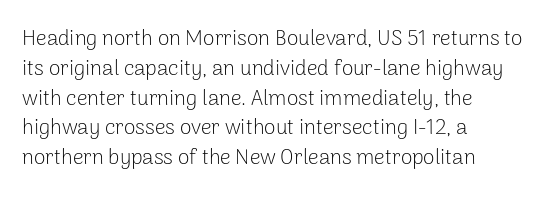
Quick note: interline space is typical. Nothing unusual about the tracking: characters are spaced as the font intends. Unmarked baselines from the first word to the last. No italicization has been applied; the sample stays upright.
